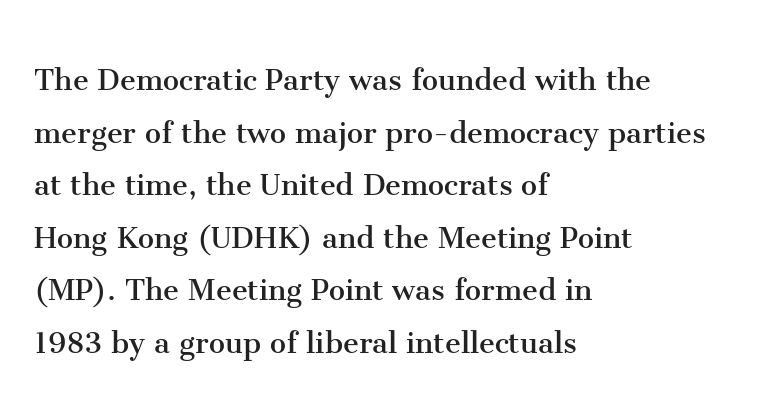
Q: Is the text bold? A: No.
Q: Is the text italic (slanted)? A: No, it is upright.
Q: Is the typeface a serif or a sans-serif typeface? A: Serif.
Q: Is the text underlined? A: No.
Q: How is the paragraph aligned? A: Left-aligned.
Q: Is the spacing between letters normal or unusually wide? A: Normal.
Q: Is the spacing between lines tight, normal or loose? A: Normal.
Q: Width (condensed, normal, or wide)? A: Normal.
Q: Stroke contrast? A: Medium.
Q: x-height? A: Medium.
Q: Monospaced? A: No.
